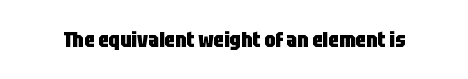
Short note: letters normally spaced. Words float on clear page, feet unadorned. The letters stand upright; this is a roman face. Heavy, bold letterforms.
